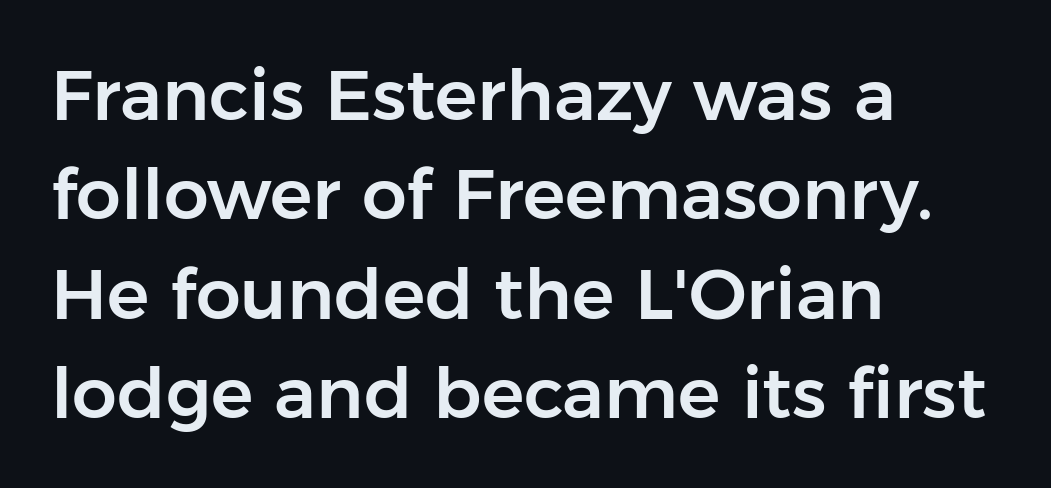
How are the letters spaced? Ordinarily, with no added tracking. These lines stack with their left ends in a neat column. Rendered with straight, roman letterforms. Underline: absent.
